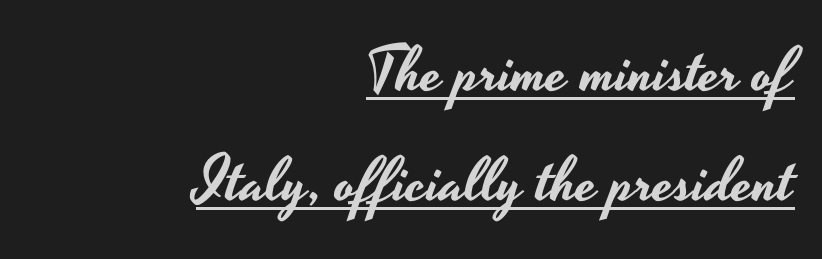
Q: Is the text italic (slanted)? A: Yes.
Q: Is the typeface a serif or a sans-serif typeface? A: Sans-serif.
Q: Is the text underlined? A: Yes.
Q: How is the paragraph aligned? A: Right-aligned.
Q: Is the spacing between letters normal or unusually wide? A: Normal.
Q: Width (condensed, normal, or wide)? A: Wide.
Q: Stroke contrast? A: Low.
Q: x-height? A: Small.
Q: Monospaced? A: No.
